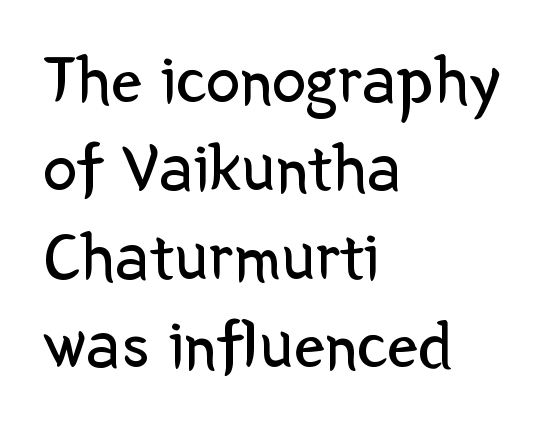
The image shows 69 px regular-weight sans-serif type, upright; set left-aligned, normal line spacing (1.28x), normal letter spacing, not underlined; low stroke contrast and a medium x-height.
